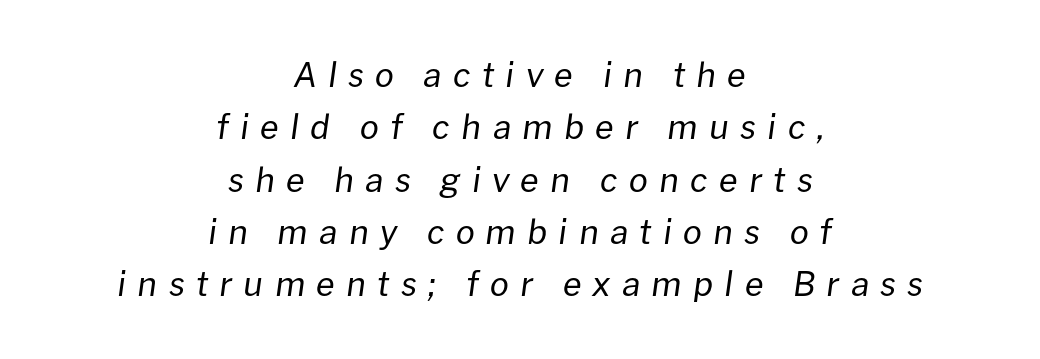
Q: Is the text bold? A: No.
Q: Is the text italic (slanted)? A: Yes, it leans right by about 8 degrees.
Q: Is the text underlined? A: No.
Q: How is the paragraph aligned? A: Centered.
Q: Is the spacing between letters normal or unusually wide? A: Unusually wide.
Q: Is the spacing between lines tight, normal or loose? A: Normal.
Q: Width (condensed, normal, or wide)? A: Normal.
Q: Stroke contrast? A: Low.
Q: x-height? A: Medium.
Q: Monospaced? A: No.
